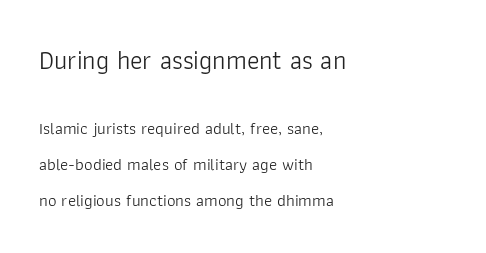
The image shows 26 px text type, upright; set left-aligned, loose line spacing (2.1x), normal letter spacing, not underlined; the first (top) block is 1.53x larger.
